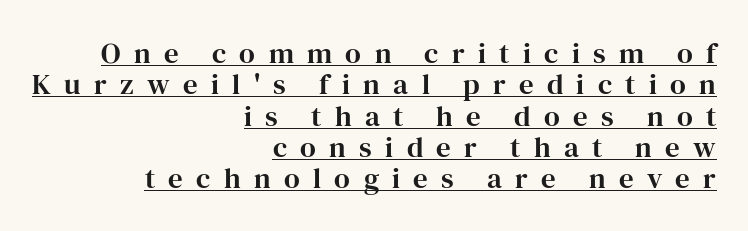
The image shows 29 px serif type, upright; set right-aligned, tight line spacing (1.08x), unusually wide letter spacing (+0.46 em), underlined; high stroke contrast and a medium x-height.
